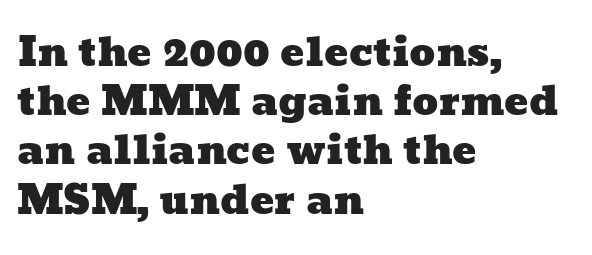
The image shows 40 px wide type; set left-aligned, line spacing 1.23x, normal letter spacing, not underlined; low stroke contrast and a medium x-height.
